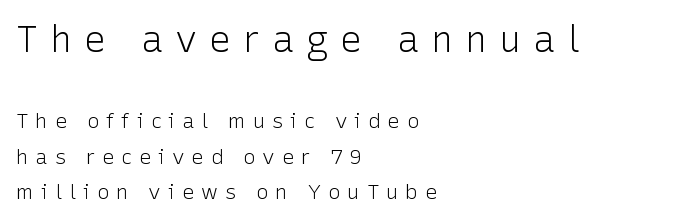
Q: Is the text bold? A: No.
Q: Is the text italic (slanted)? A: No, it is upright.
Q: Is the typeface a serif or a sans-serif typeface? A: Sans-serif.
Q: Is the text underlined? A: No.
Q: How is the paragraph aligned? A: Left-aligned.
Q: Is the spacing between letters normal or unusually wide? A: Unusually wide.
Q: Is the spacing between lines tight, normal or loose? A: Normal.
Q: Which block of text is set in a larger size, the first (top) or the second (bottom)? A: The first (top) one.
Q: Width (condensed, normal, or wide)? A: Normal.
Q: Stroke contrast? A: Low.
Q: x-height? A: Medium.
Q: Monospaced? A: No.
